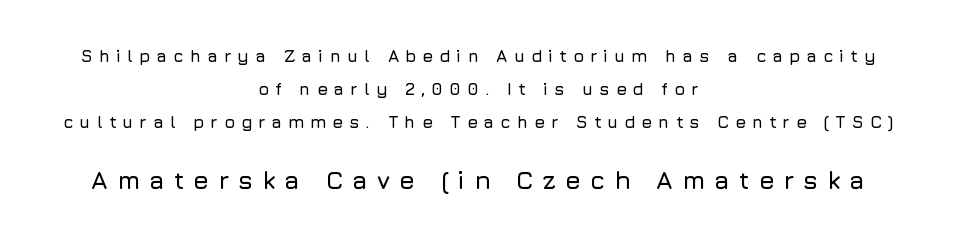
Q: Is the text italic (slanted)? A: No, it is upright.
Q: Is the text underlined? A: No.
Q: How is the paragraph aligned? A: Centered.
Q: Is the spacing between letters normal or unusually wide? A: Unusually wide.
Q: Is the spacing between lines tight, normal or loose? A: Loose.
Q: Which block of text is set in a larger size, the first (top) or the second (bottom)? A: The second (bottom) one.
